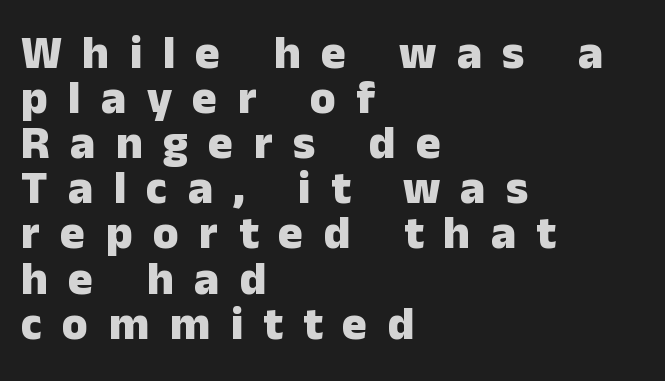
Q: Is the text bold? A: Yes.
Q: Is the text italic (slanted)? A: No, it is upright.
Q: Is the typeface a serif or a sans-serif typeface? A: Sans-serif.
Q: Is the text underlined? A: No.
Q: How is the paragraph aligned? A: Left-aligned.
Q: Is the spacing between letters normal or unusually wide? A: Unusually wide.
Q: Is the spacing between lines tight, normal or loose? A: Tight.
Q: Width (condensed, normal, or wide)? A: Normal.
Q: Stroke contrast? A: Low.
Q: x-height? A: Medium.
Q: Monospaced? A: No.
